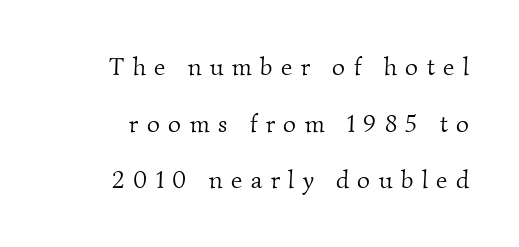
The image shows 25 px text type; set loose line spacing (2.27x), unusually wide letter spacing (+0.34 em), not underlined.
